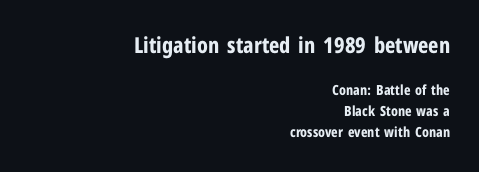
{"italic": "no", "bold": "yes", "underline": "no", "align": "right", "line_spacing": "normal", "line_spacing_ratio": 1.51, "letter_spacing": "normal", "letter_spacing_em": 0.0, "larger_block": "first", "size_ratio": 1.57, "glyph_px": 22}
